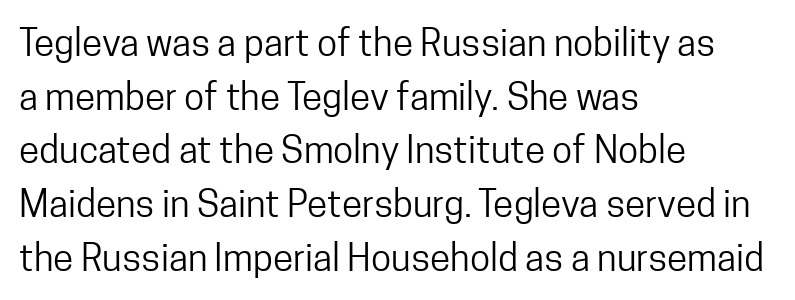
{"serif": "no", "italic": "no", "bold": "no", "weight": "regular", "width": "condensed", "stroke_contrast": "low", "x_height": "medium", "monospaced": "no", "underline": "no", "align": "left", "line_spacing": "normal", "line_spacing_ratio": 1.45, "letter_spacing": "normal", "letter_spacing_em": 0.0, "glyph_px": 37}
